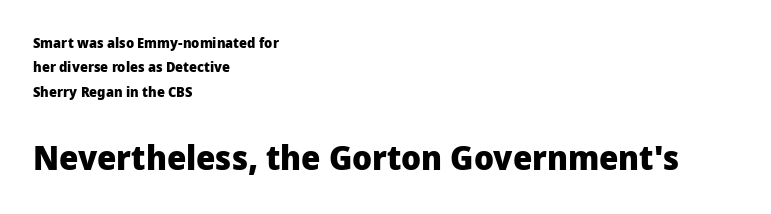
The image shows 34 px heavy sans-serif type, upright; set left-aligned, line spacing 1.74x, normal letter spacing, not underlined; the second (bottom) block is 2.43x larger; low stroke contrast and a medium x-height.
